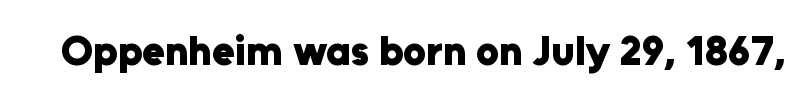
The image shows 41 px heavy sans-serif type, upright; set normal letter spacing, not underlined; low stroke contrast and a medium x-height.
